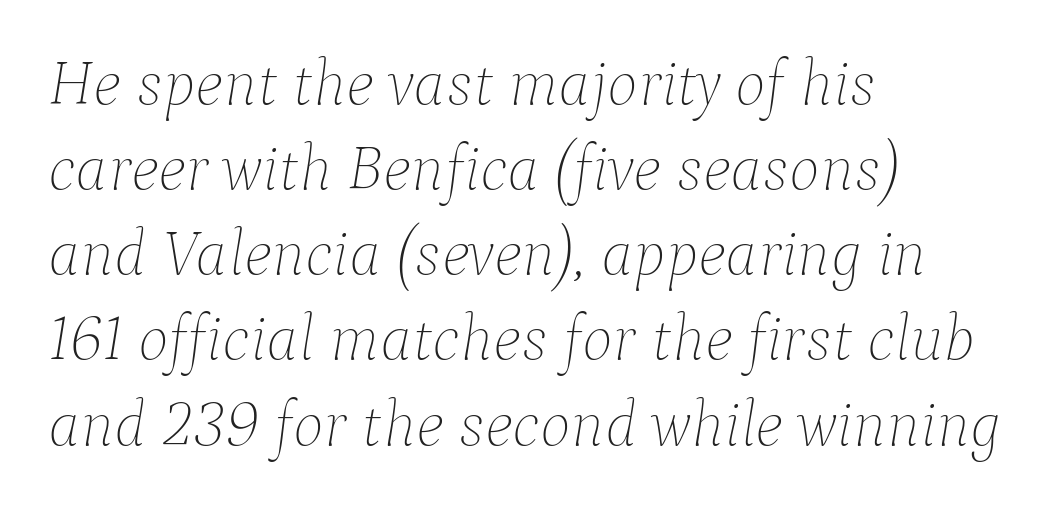
The image shows 65 px thin type, italic (leaning right); set left-aligned, normal line spacing (1.31x), normal letter spacing, not underlined; low stroke contrast and a medium x-height.
